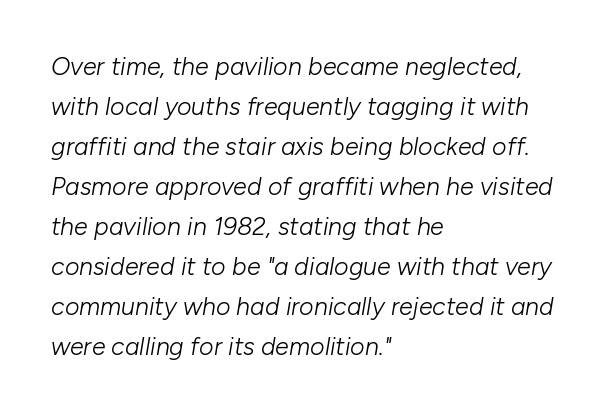
A classic flush-left, rag-right setting is used for this passage. The rows are spaced the way most documents space them. Compared with ordinary roman type, these characters are visibly tilted. Only glyphs here, with clear space below each row. What stands out about the letter spacing? Nothing — it is the standard amount.
